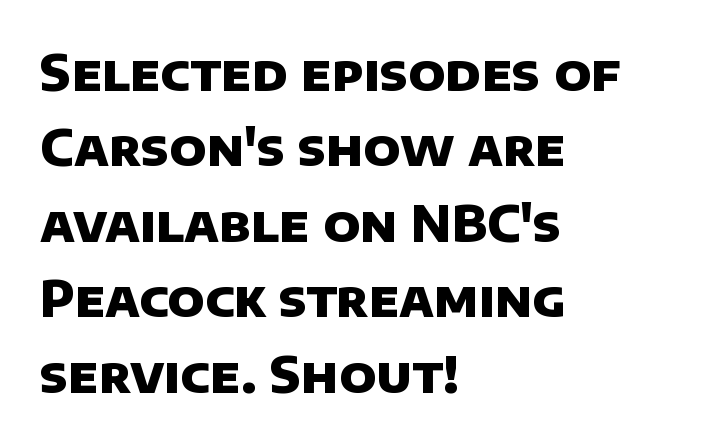
Q: Is the text bold? A: Yes.
Q: Is the typeface a serif or a sans-serif typeface? A: Sans-serif.
Q: Is the text underlined? A: No.
Q: How is the paragraph aligned? A: Left-aligned.
Q: Is the spacing between letters normal or unusually wide? A: Normal.
Q: Is the spacing between lines tight, normal or loose? A: Normal.
Q: Width (condensed, normal, or wide)? A: Normal.
Q: Stroke contrast? A: Low.
Q: x-height? A: Large.
Q: Monospaced? A: No.
